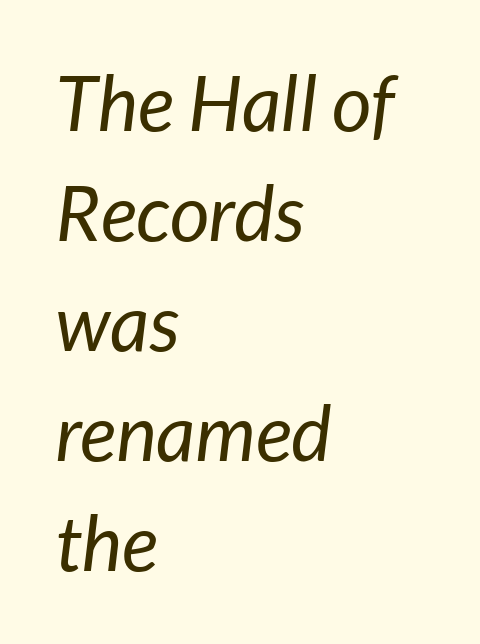
The space directly below the letters is spotless. The cut favours lightness, reaching ordinary text weight at its darkest. Does extra space separate the letters? No, they use regular spacing. Emphasis-style slanted type is in use.
